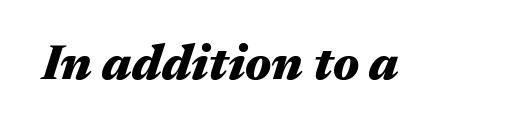
This is oblique type, the kind used for emphasis or titles. Each letter keeps its own natural width here, so spacing adapts to shape. Bare-footed words on every line. A typesetter would call this zero additional tracking. The passage shown is emphatically bold.
